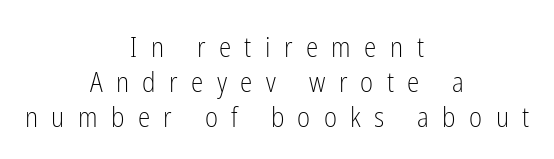
{"serif": "no", "italic": "no", "bold": "no", "weight": "light", "width": "condensed", "stroke_contrast": "low", "x_height": "medium", "monospaced": "no", "underline": "no", "align": "center", "line_spacing": "normal", "line_spacing_ratio": 1.25, "letter_spacing": "wide", "letter_spacing_em": 0.48, "glyph_px": 28}
